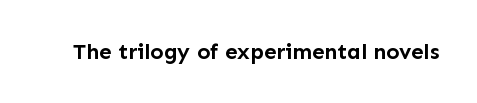
The image shows 22 px bold type, upright; set normal letter spacing, not underlined.
